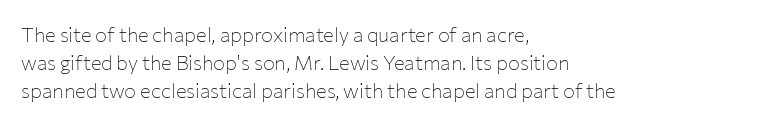
Nobody drew a line under any word here. When letters stand straight like this, we call the style roman or upright. The lines sit at an ordinary, default distance from one another. Summary of weight: not heavy and not bold.
